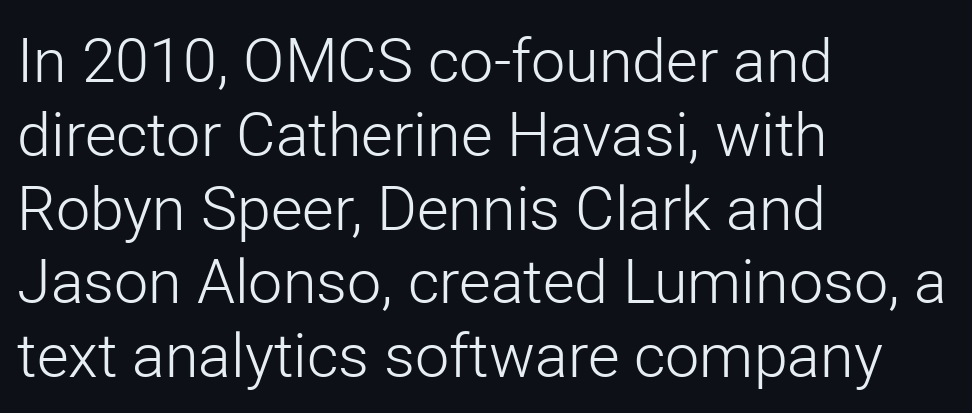
You could not count columns in this text — the font is proportionally spaced. Think standard paragraph weight, or any step lighter than that. I'd call this a sans setting — the letters go barefoot. Leftover space on each line is placed entirely after the last word.
